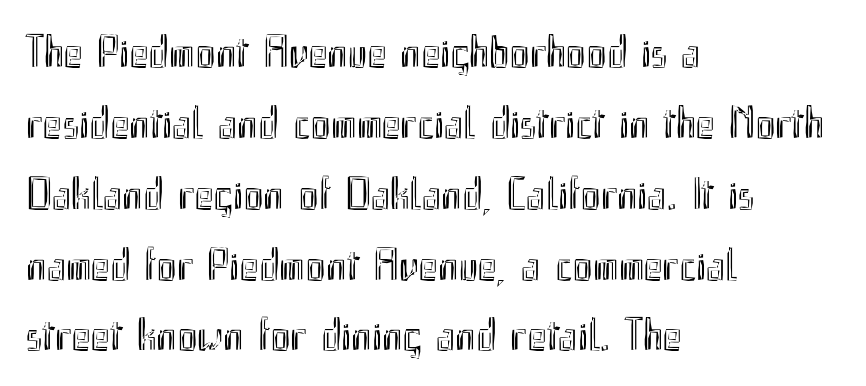
Notice how descenders clear the ascenders below comfortably — that's standard leading. Visually the block forms a straight wall on the left and a jagged coastline on the right. Words appear dense and cohesive because spacing is normal. Underline: absent. The font's upright variant was chosen for this text.
